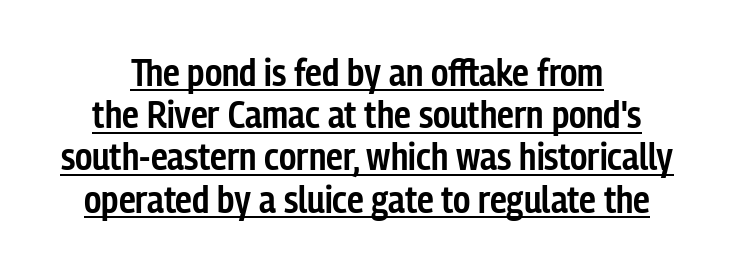
The image shows 38 px semibold, condensed sans-serif type, upright; set tight line spacing (1.11x), normal letter spacing, underlined; low stroke contrast and a medium x-height.
